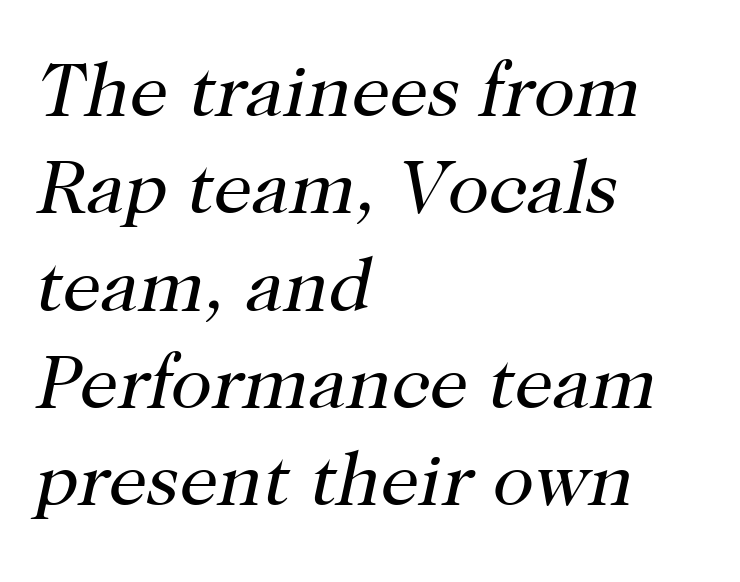
{"serif": "yes", "italic": "yes", "lean": "right", "slant_degrees": 12, "bold": "no", "weight": "regular", "width": "normal", "stroke_contrast": "high", "x_height": "medium", "monospaced": "no", "underline": "no", "align": "left", "line_spacing": "normal", "line_spacing_ratio": 1.28, "letter_spacing": "normal", "letter_spacing_em": 0.0, "glyph_px": 76}
